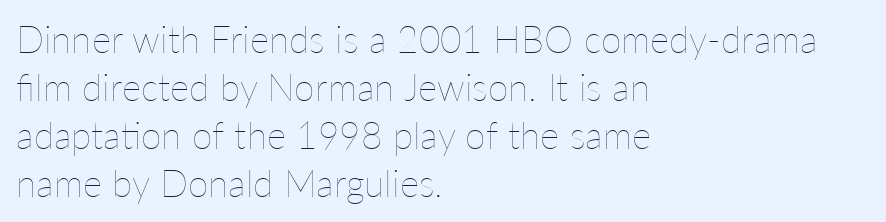
When letters stand straight like this, we call the style roman or upright. Successive baselines arrive at the customary interval. Compared with a centered layout, this one pins lines to the left instead. Each letter keeps its own natural width here, so spacing adapts to shape.
